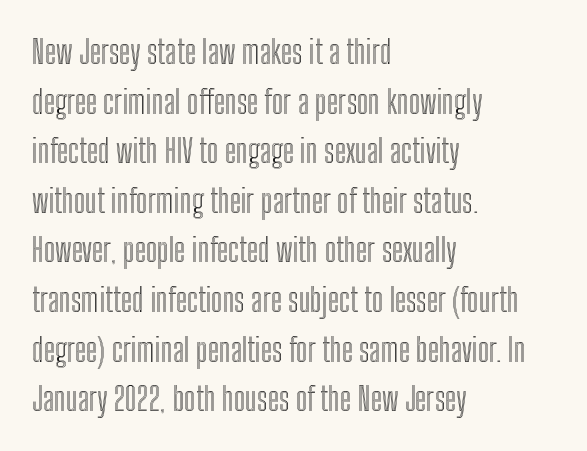
Q: Is the text italic (slanted)? A: No, it is upright.
Q: Is the text underlined? A: No.
Q: How is the paragraph aligned? A: Left-aligned.
Q: Is the spacing between letters normal or unusually wide? A: Normal.
Q: Is the spacing between lines tight, normal or loose? A: Normal.
Q: Width (condensed, normal, or wide)? A: Condensed.
Q: x-height? A: Medium.
Q: Monospaced? A: No.
